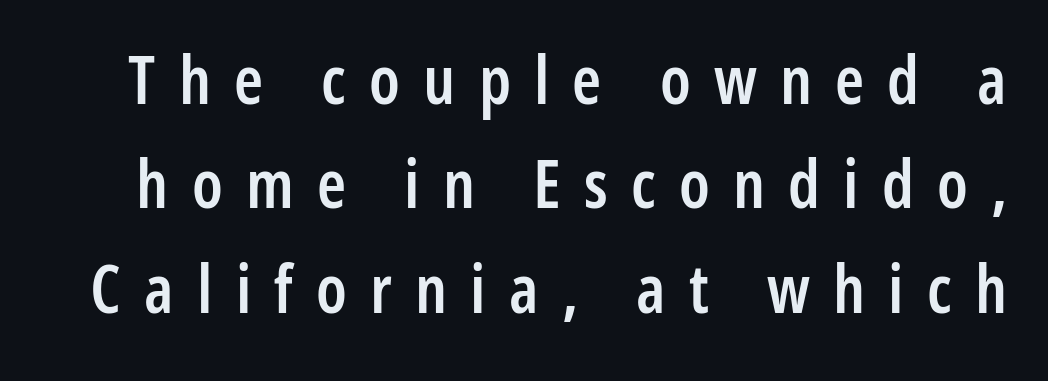
In terms of weight, the rendering is demibold, just under bold. Nobody drew a line under any word here. These lines are rendered in a variable-pitch font. The designer went with a sans here, leaving each stem footless. The designer left line spacing at the default. A typesetter would mark this as roman, not italic.
